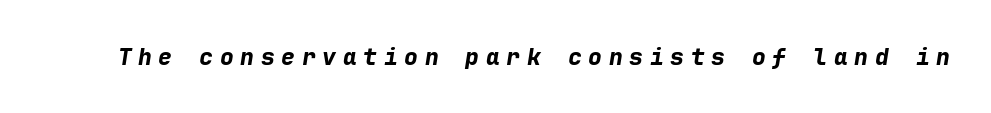
Q: Is the text bold? A: Yes.
Q: Is the text italic (slanted)? A: Yes, it leans right by about 9 degrees.
Q: Is the text underlined? A: No.
Q: Is the spacing between letters normal or unusually wide? A: Unusually wide.
